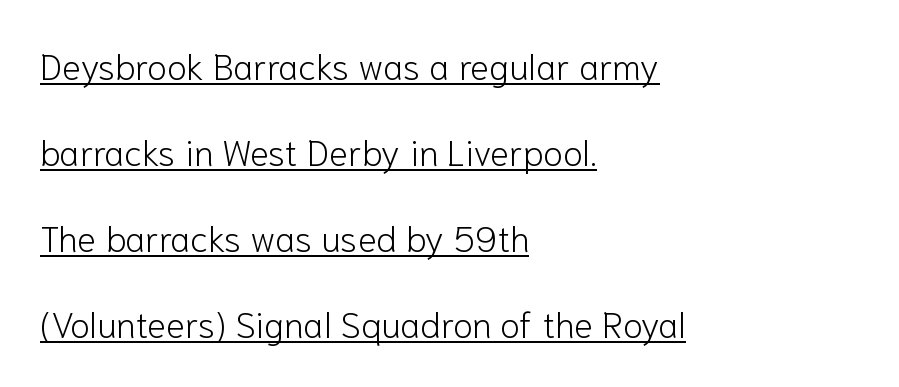
Q: Is the text bold? A: No.
Q: Is the text italic (slanted)? A: No, it is upright.
Q: Is the typeface a serif or a sans-serif typeface? A: Sans-serif.
Q: Is the text underlined? A: Yes.
Q: How is the paragraph aligned? A: Left-aligned.
Q: Is the spacing between letters normal or unusually wide? A: Normal.
Q: Is the spacing between lines tight, normal or loose? A: Loose.
Q: Width (condensed, normal, or wide)? A: Normal.
Q: Stroke contrast? A: Low.
Q: x-height? A: Medium.
Q: Monospaced? A: No.
